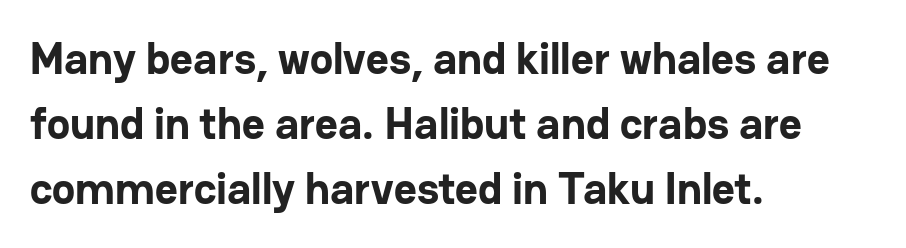
The image shows 44 px bold sans-serif type, upright; set left-aligned, normal line spacing (1.48x), normal letter spacing, not underlined; low stroke contrast and a medium x-height.
